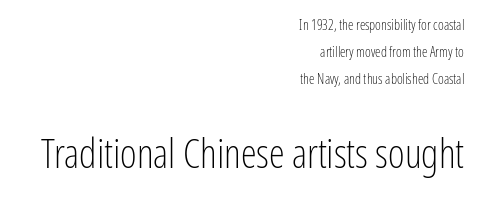
The image shows 40 px light, condensed sans-serif type, upright; set right-aligned, loose line spacing (1.94x), normal letter spacing, not underlined; the second (bottom) block is 2.86x larger; low stroke contrast and a medium x-height.
